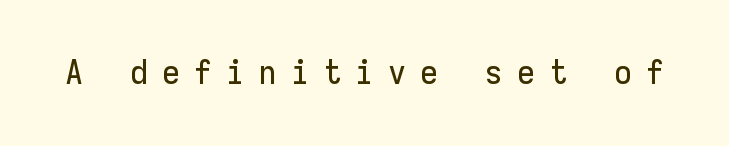
{"serif": "no", "italic": "no", "width": "normal", "stroke_contrast": "low", "x_height": "medium", "monospaced": "yes", "underline": "no", "letter_spacing": "wide", "letter_spacing_em": 0.43, "glyph_px": 33}
